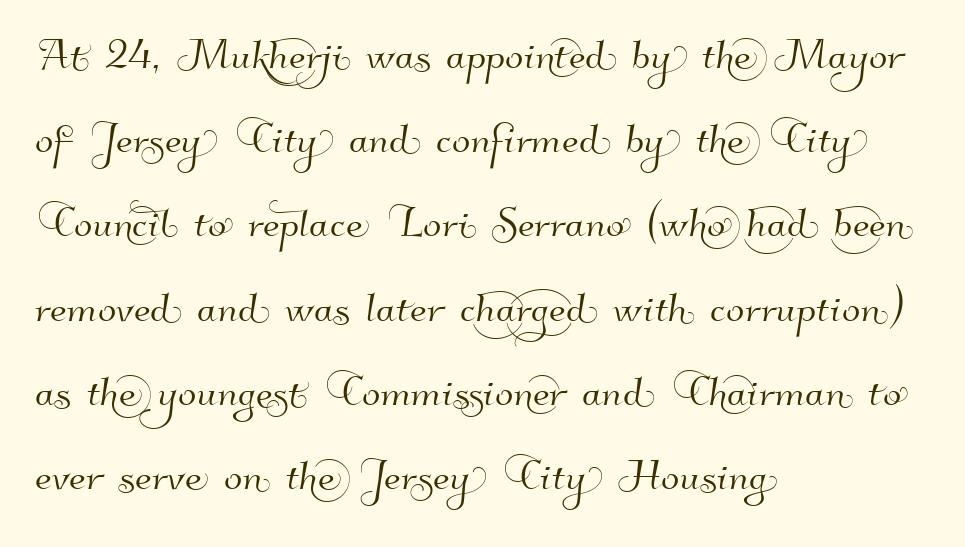
Is the letter spacing exaggerated? No — it looks like the ordinary default. I'd call this a sans setting — the letters go barefoot. This rendering features lettering with no underline. Spacing verdict: proportional, widths tailored to each character. Does the leading feel generous? No, just average.
